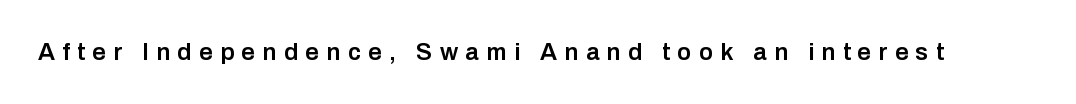
Q: Is the text bold? A: Semi-bold.
Q: Is the text italic (slanted)? A: No, it is upright.
Q: Is the text underlined? A: No.
Q: Is the spacing between letters normal or unusually wide? A: Unusually wide.
